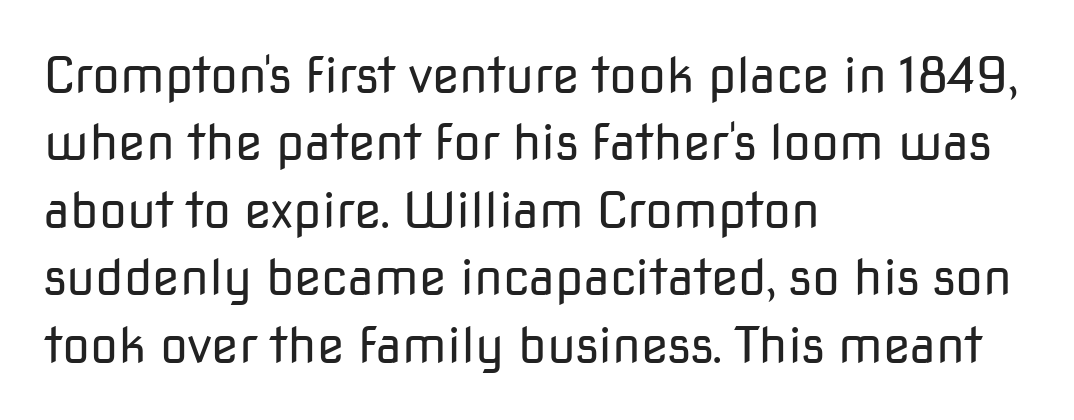
The rendering uses natural spacing where letterforms have individual widths. Heaviness? Minimal to ordinary, like unemphasized prose. Descender tails drop into unmarked territory. Nothing unusual about the tracking: characters are spaced as the font intends.
